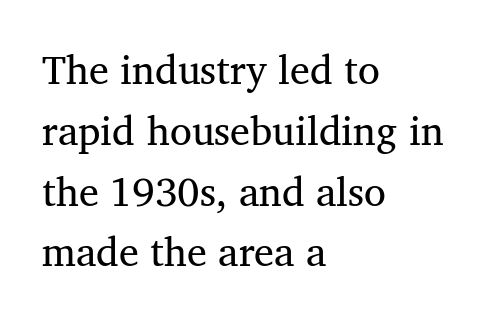
The horizontal fit of the characters is conventional and even. It's the straight-up-and-down kind of type. This rendering features lettering with no underline. The characters are drawn with everyday or finer stroke widths.
